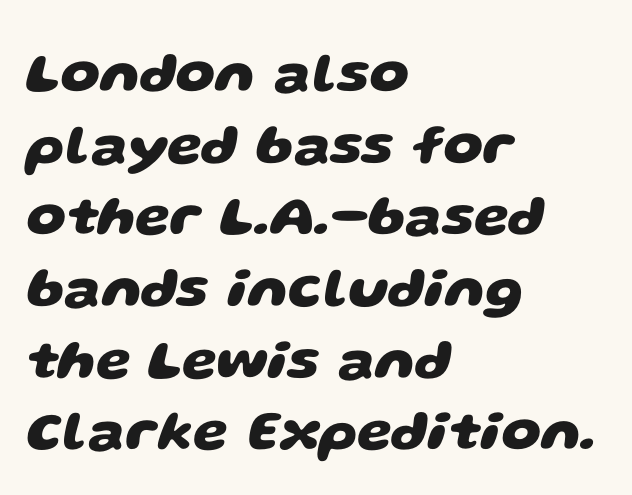
Q: Is the text bold? A: Yes.
Q: Is the typeface a serif or a sans-serif typeface? A: Sans-serif.
Q: Is the text underlined? A: No.
Q: How is the paragraph aligned? A: Left-aligned.
Q: Is the spacing between letters normal or unusually wide? A: Normal.
Q: Is the spacing between lines tight, normal or loose? A: Normal.
Q: Width (condensed, normal, or wide)? A: Wide.
Q: Stroke contrast? A: Low.
Q: x-height? A: Large.
Q: Monospaced? A: No.
